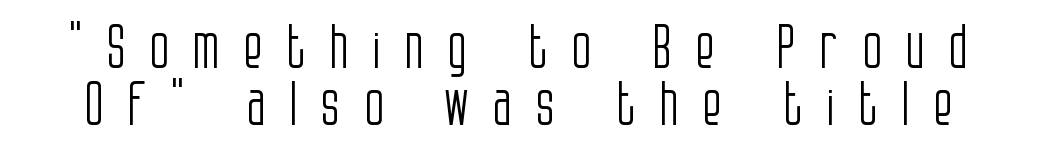
{"serif": "no", "italic": "no", "bold": "no", "weight": "light", "width": "condensed", "stroke_contrast": "low", "x_height": "large", "monospaced": "no", "underline": "no", "line_spacing": "tight", "line_spacing_ratio": 0.97, "letter_spacing": "wide", "letter_spacing_em": 0.39, "glyph_px": 59}
